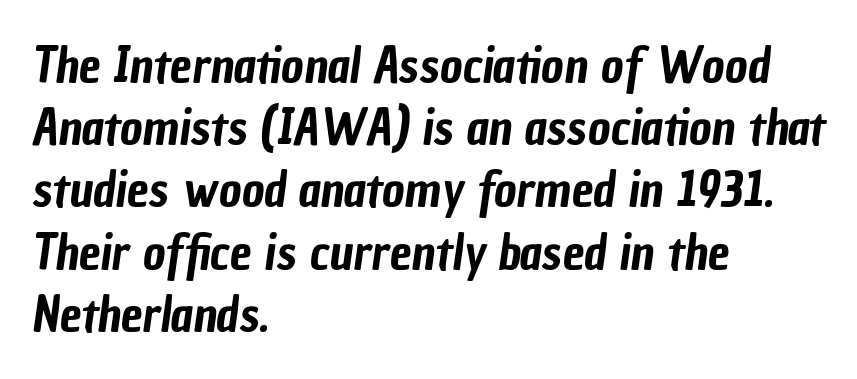
The image shows 49 px condensed sans-serif type; set left-aligned, normal line spacing (1.27x), normal letter spacing, not underlined; low stroke contrast and a medium x-height.
